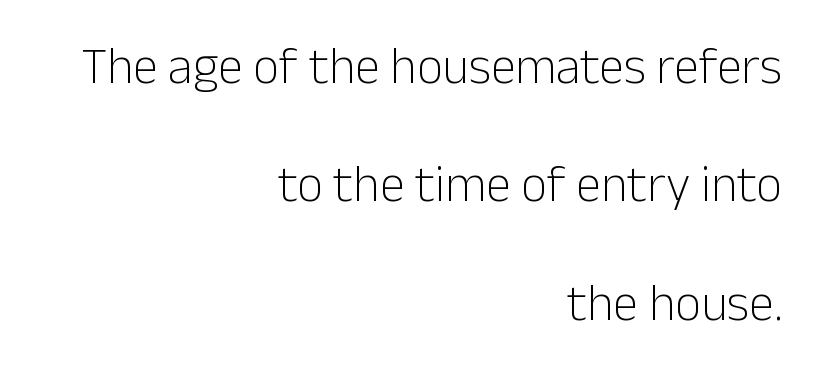
The image shows 51 px light sans-serif type, upright; set right-aligned, loose line spacing (2.32x), normal letter spacing, not underlined; low stroke contrast and a medium x-height.
